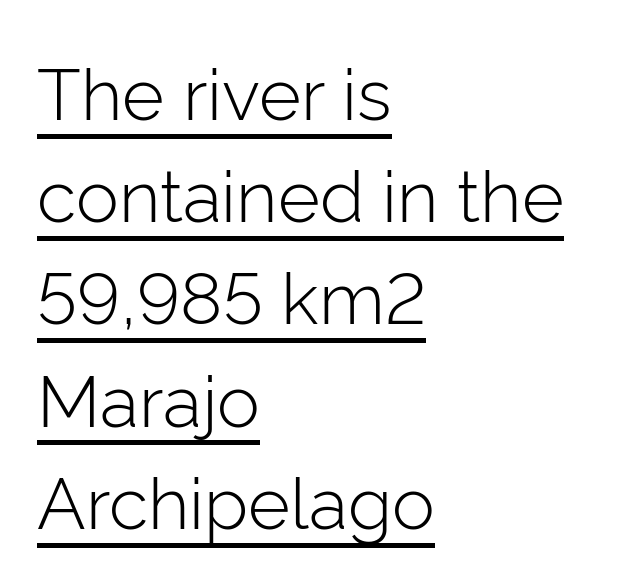
Q: Is the text bold? A: No.
Q: Is the text italic (slanted)? A: No, it is upright.
Q: Is the typeface a serif or a sans-serif typeface? A: Sans-serif.
Q: Is the text underlined? A: Yes.
Q: How is the paragraph aligned? A: Left-aligned.
Q: Is the spacing between letters normal or unusually wide? A: Normal.
Q: Is the spacing between lines tight, normal or loose? A: Normal.
Q: Width (condensed, normal, or wide)? A: Normal.
Q: Stroke contrast? A: Low.
Q: x-height? A: Medium.
Q: Monospaced? A: No.
